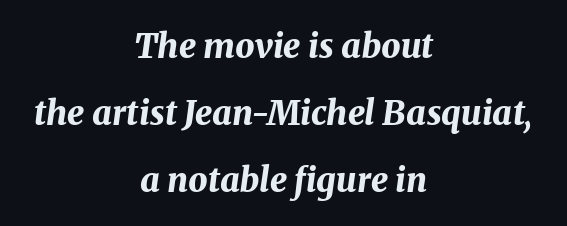
These lines keep a tight, regular rhythm from letter to letter. The glyphs look as if they've been sheared to an angle. Think of a printed novel: that variable character pitch is what you see here. Bold? Absolutely — the strokes are thick and heavy.
